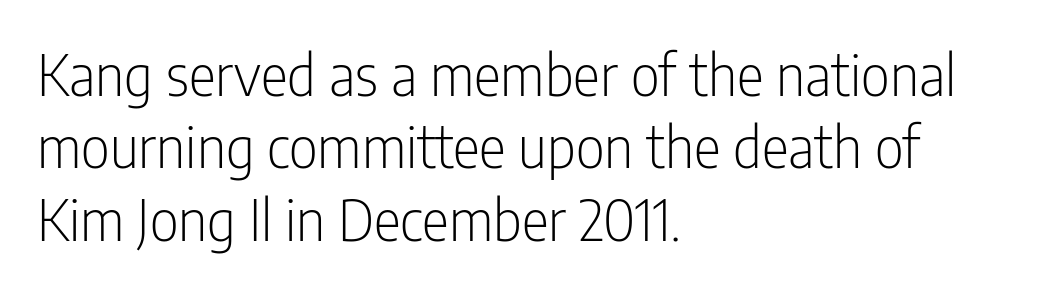
Heft: none added — not bold. This rendering employs a face without finishing strokes, i.e., a sans-serif. This sample keeps an unexceptional amount of space between lines. Spacing verdict: proportional, widths tailored to each character. The compositor pushed each line to the left boundary. Posture: upright roman.
